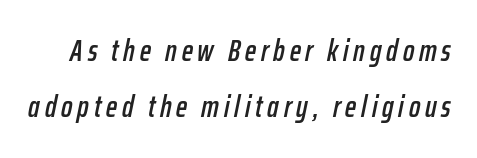
Q: Is the text italic (slanted)? A: Yes, it leans right by about 12 degrees.
Q: Is the text underlined? A: No.
Q: Width (condensed, normal, or wide)? A: Condensed.
Q: Stroke contrast? A: Low.
Q: x-height? A: Medium.
Q: Monospaced? A: No.
